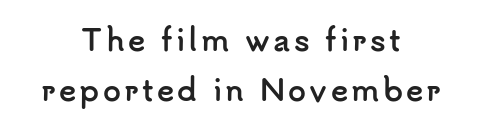
The image shows 29 px semibold sans-serif type, upright; set centered, line spacing 1.71x, not underlined; low stroke contrast and a small x-height.
